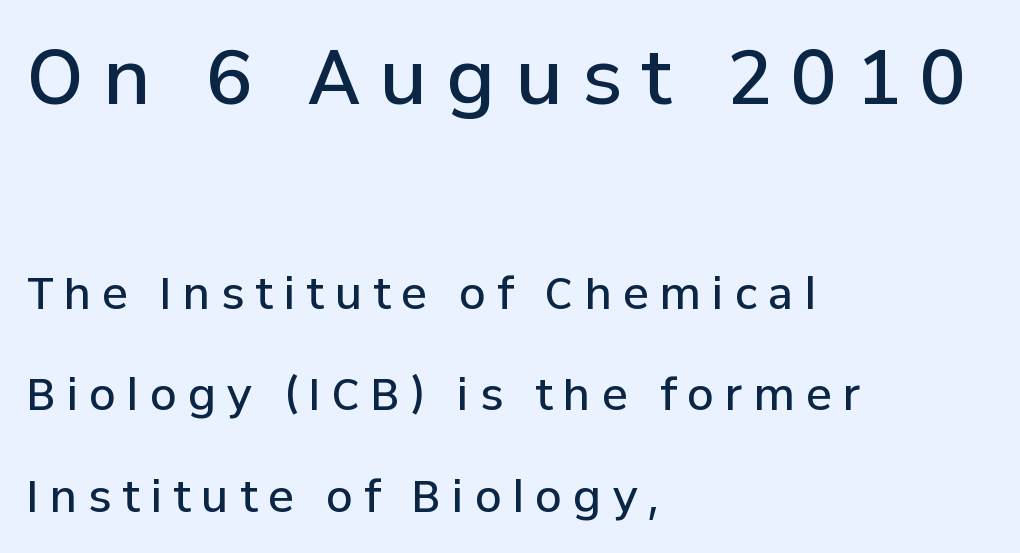
{"serif": "no", "italic": "no", "bold": "semi", "weight": "semibold", "width": "normal", "stroke_contrast": "low", "x_height": "medium", "monospaced": "no", "underline": "no", "align": "left", "line_spacing": "loose", "line_spacing_ratio": 2.36, "letter_spacing": "wide", "letter_spacing_em": 0.26, "larger_block": "first", "size_ratio": 1.74, "glyph_px": 75}
